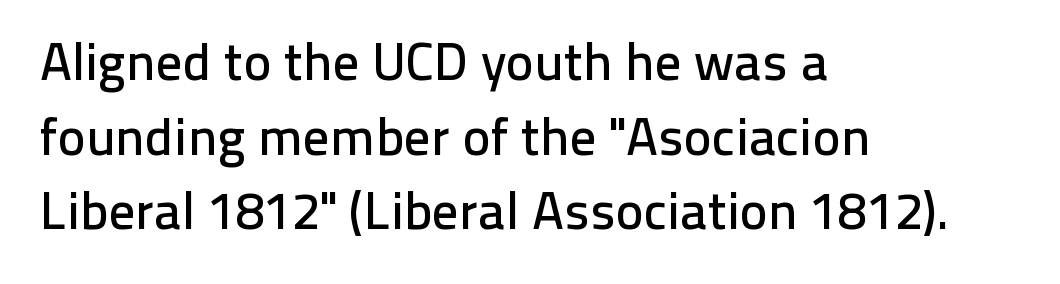
Character widths vary here, with narrow letters taking less room than wide ones. The passage shown is not underscored anywhere. The lines sit at an ordinary, default distance from one another. A student would call this left alignment; a typographer would say flush left, rag right.
